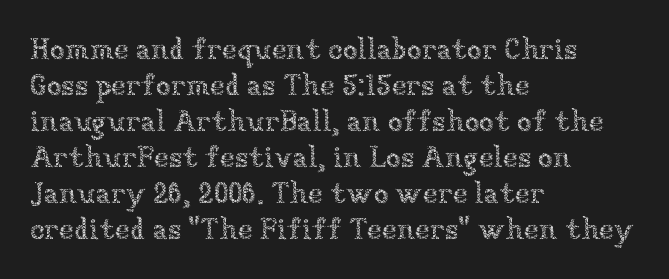
{"italic": "no", "bold": "no", "weight": "thin", "width": "normal", "stroke_contrast": "low", "x_height": "medium", "monospaced": "no", "underline": "no", "align": "left", "line_spacing_ratio": 1.2, "letter_spacing": "normal", "letter_spacing_em": 0.0, "glyph_px": 30}
